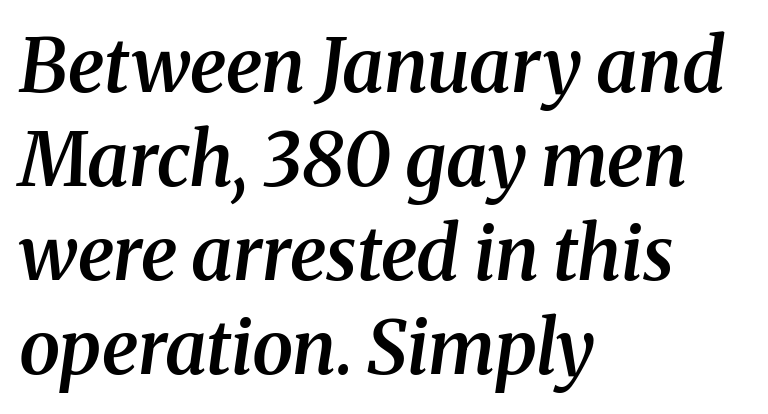
The image shows 74 px semibold serif type, italic (leaning right); set left-aligned, normal line spacing (1.27x), normal letter spacing, not underlined; medium stroke contrast and a medium x-height.
